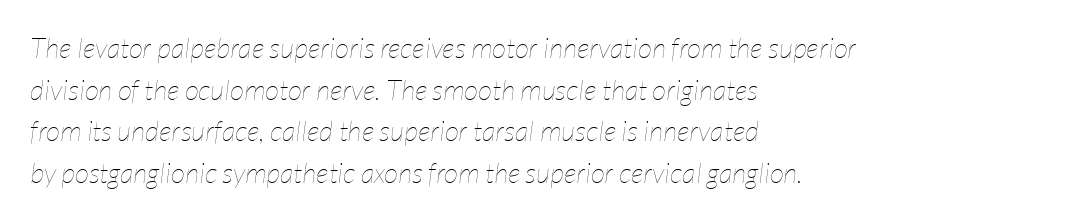
Vertically, the passage feels balanced, rows spaced as you'd expect. Note the varied advance widths — an 'i' is clearly narrower than an 'm'. Italic? Definitely — the glyphs are oblique. If you drew a ruler down the left edge, every line would touch it. Is the letter spacing exaggerated? No — it looks like the ordinary default. Bold? No — there's no thickening of the strokes.
